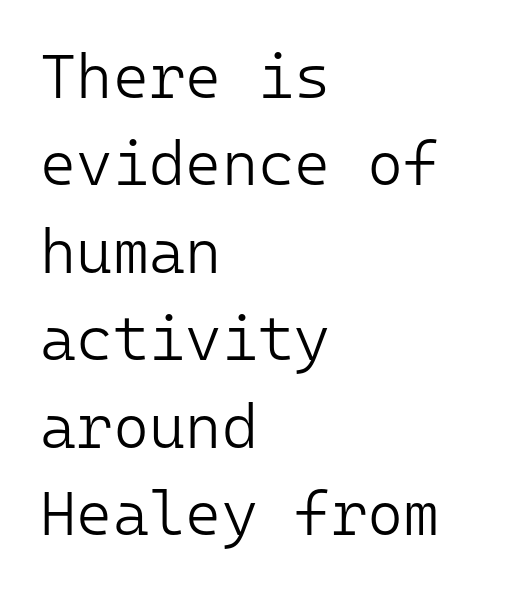
{"serif": "no", "italic": "no", "bold": "no", "weight": "light", "width": "normal", "stroke_contrast": "low", "x_height": "medium", "monospaced": "yes", "underline": "no", "align": "left", "line_spacing": "normal", "line_spacing_ratio": 1.41, "letter_spacing": "normal", "letter_spacing_em": 0.0, "glyph_px": 62}
